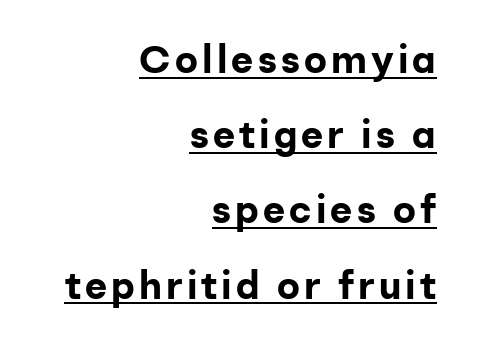
Typeset ragged left — the right edge is the straight one. Each line of the rendering has a horizontal stroke beneath the glyphs. A typesetter would call this proportional, since set widths differ per character. The type family on display is of the sans-serif kind. Vertical spacing — loose.
